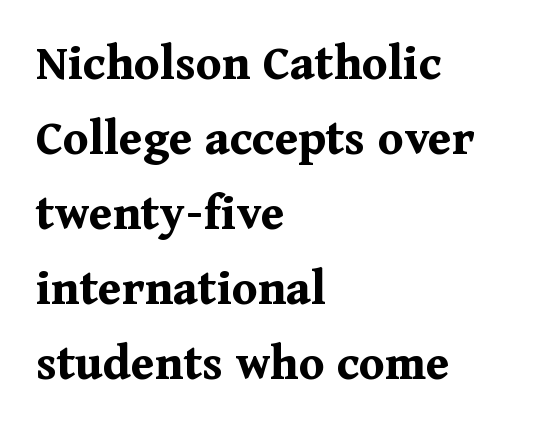
{"serif": "yes", "italic": "no", "bold": "yes", "weight": "bold", "width": "normal", "stroke_contrast": "medium", "x_height": "medium", "monospaced": "no", "underline": "no", "align": "left", "line_spacing": "normal", "line_spacing_ratio": 1.44, "letter_spacing": "normal", "letter_spacing_em": 0.0, "glyph_px": 52}
